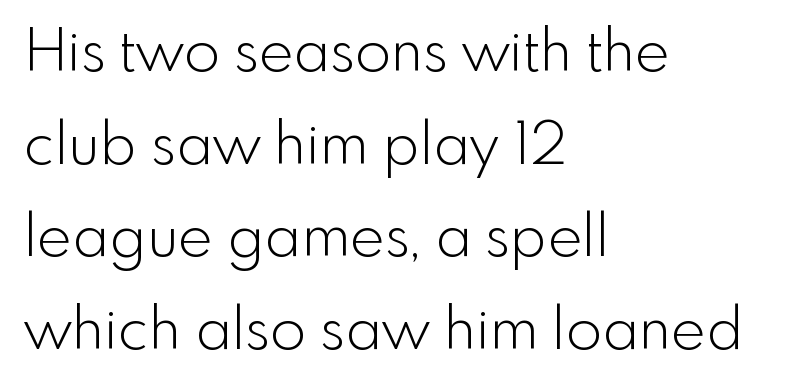
{"serif": "no", "italic": "no", "bold": "no", "weight": "light", "width": "normal", "x_height": "small", "monospaced": "no", "underline": "no", "align": "left", "line_spacing": "normal", "line_spacing_ratio": 1.57, "letter_spacing": "normal", "letter_spacing_em": 0.0, "glyph_px": 59}
